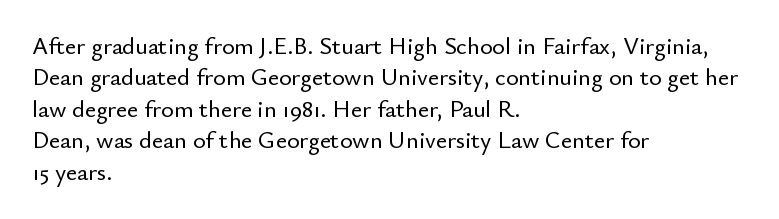
The image shows 24 px text type, upright; set left-aligned, normal line spacing (1.31x), normal letter spacing, not underlined.
